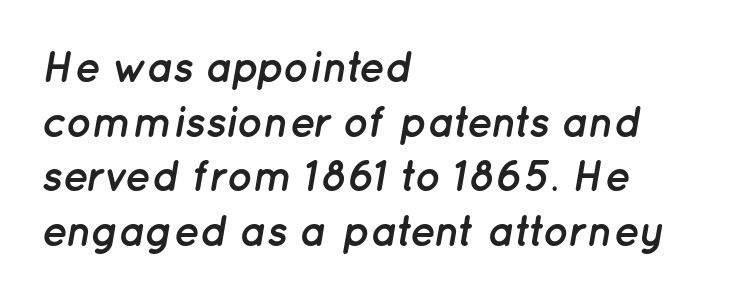
The image shows 43 px semibold type, italic (leaning right); set left-aligned, normal line spacing (1.27x), normal letter spacing, not underlined; low stroke contrast and a medium x-height.
